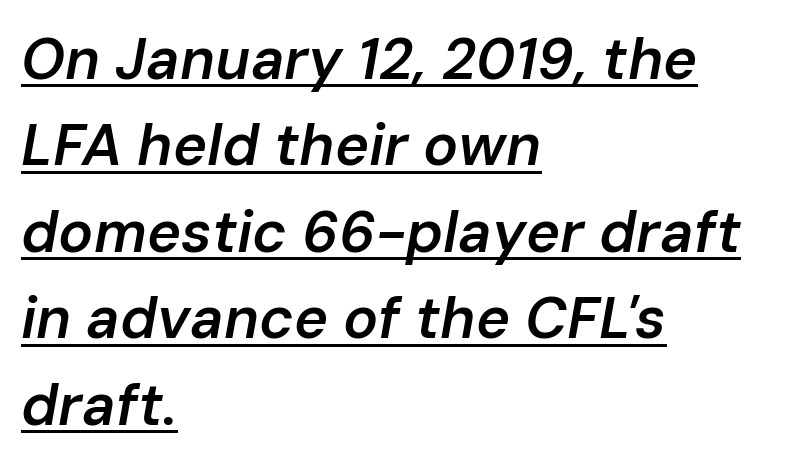
The image shows 58 px semibold type, italic (leaning right); set left-aligned, normal line spacing (1.49x), normal letter spacing, underlined; low stroke contrast and a medium x-height.
